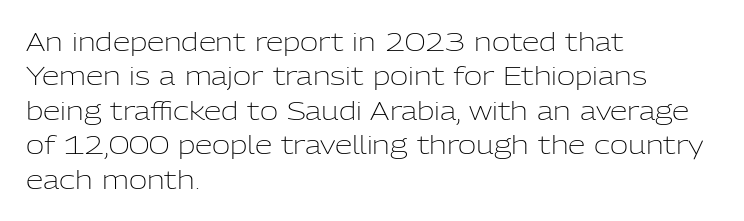
The image shows 25 px text type, upright; set left-aligned, normal line spacing (1.38x), normal letter spacing, not underlined.
